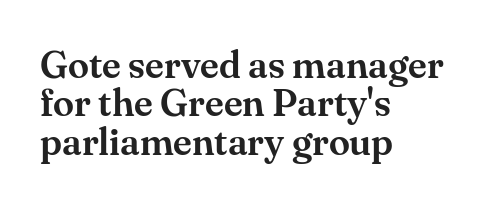
Lines of text with bare space underneath. Is this a fixed-width face? No — the glyphs have proportional, varying widths. Upright lettering throughout. Horizontal bands of white between lines are thin slivers. Are there feet on the stems? There are — it's a serif. The lines in this sample share a left origin and differ only in where they stop.
